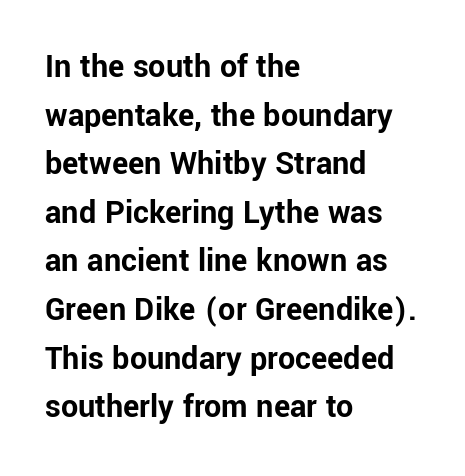
The image shows 34 px bold sans-serif type, upright; set left-aligned, normal line spacing (1.43x), normal letter spacing, not underlined; low stroke contrast and a medium x-height.
